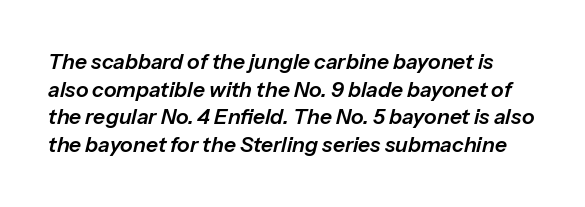
{"italic": "yes", "lean": "right", "slant_degrees": 13, "underline": "no", "line_spacing": "normal", "line_spacing_ratio": 1.31, "letter_spacing": "normal", "letter_spacing_em": 0.0, "glyph_px": 21}
